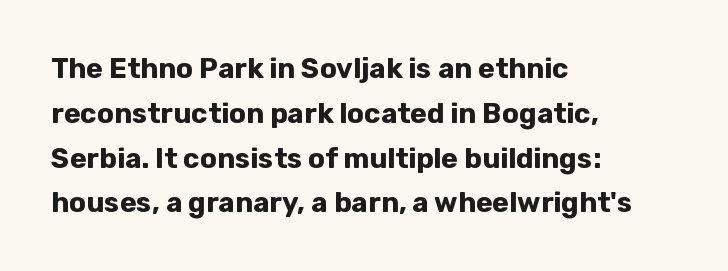
The image shows 28 px bold sans-serif type, upright; set left-aligned, normal line spacing (1.6x), normal letter spacing, not underlined; low stroke contrast and a medium x-height.
